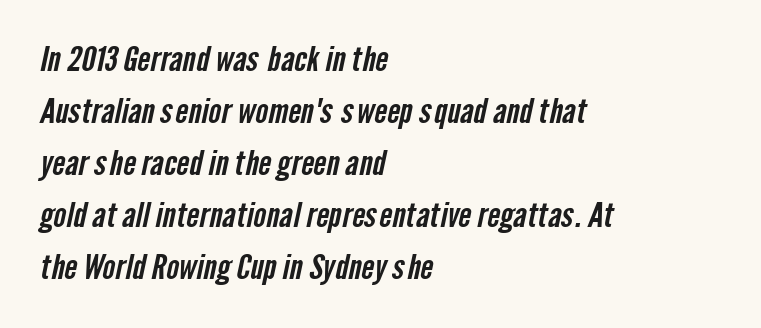
The image shows 34 px condensed sans-serif type; set left-aligned, normal line spacing (1.53x), normal letter spacing, not underlined; low stroke contrast and a medium x-height.
